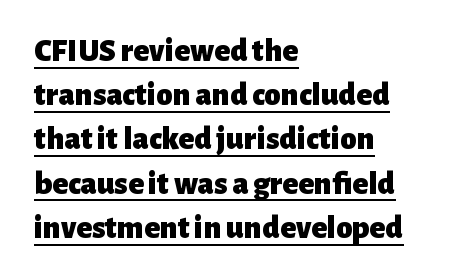
This sample has the flowing, uneven cadence of proportional lettering. A rule runs beneath these lines of type. The block of text has a typical density, with ordinary space between rows. Notice how thick the strokes are: this is what a full bold looks like. In terms of letterform style, serifs are entirely absent.
